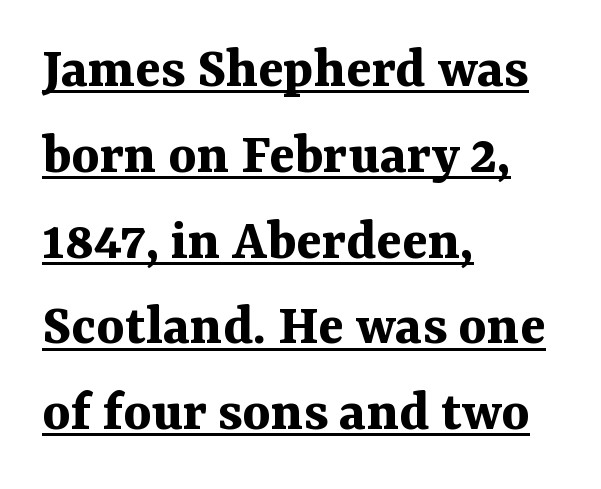
{"serif": "yes", "italic": "no", "bold": "yes", "weight": "bold", "width": "normal", "stroke_contrast": "medium", "x_height": "medium", "monospaced": "no", "underline": "yes", "align": "left", "line_spacing": "normal", "line_spacing_ratio": 1.43, "letter_spacing": "normal", "letter_spacing_em": 0.0, "glyph_px": 60}
